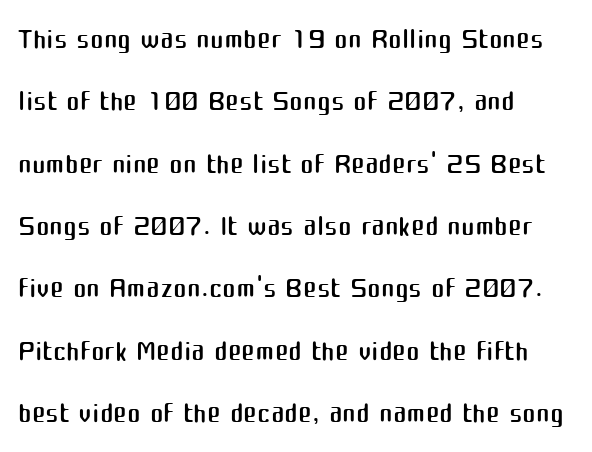
{"serif": "no", "italic": "no", "bold": "no", "weight": "regular", "width": "normal", "stroke_contrast": "medium", "x_height": "medium", "monospaced": "no", "underline": "no", "align": "left", "line_spacing": "normal", "line_spacing_ratio": 1.52, "letter_spacing": "normal", "letter_spacing_em": 0.0, "glyph_px": 41}
